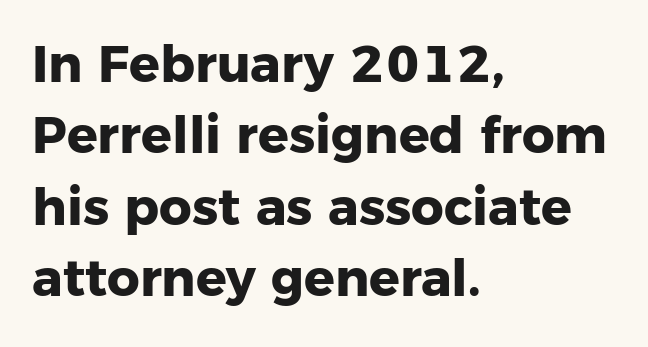
Q: Is the text bold? A: Yes.
Q: Is the text italic (slanted)? A: No, it is upright.
Q: Is the typeface a serif or a sans-serif typeface? A: Sans-serif.
Q: Is the text underlined? A: No.
Q: How is the paragraph aligned? A: Left-aligned.
Q: Is the spacing between letters normal or unusually wide? A: Normal.
Q: Is the spacing between lines tight, normal or loose? A: Normal.
Q: Width (condensed, normal, or wide)? A: Normal.
Q: Stroke contrast? A: Low.
Q: x-height? A: Medium.
Q: Monospaced? A: No.
